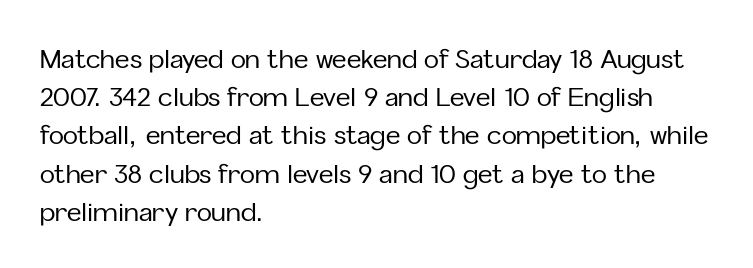
Descenders hang freely into open space. Teacher's note: observe the even left margin — that is flush-left alignment. The vertical gap from one line to the next is medium. If you drew a line through each stem, it would be perfectly vertical. The letters sit at their default tracking, neither squeezed nor spread.
